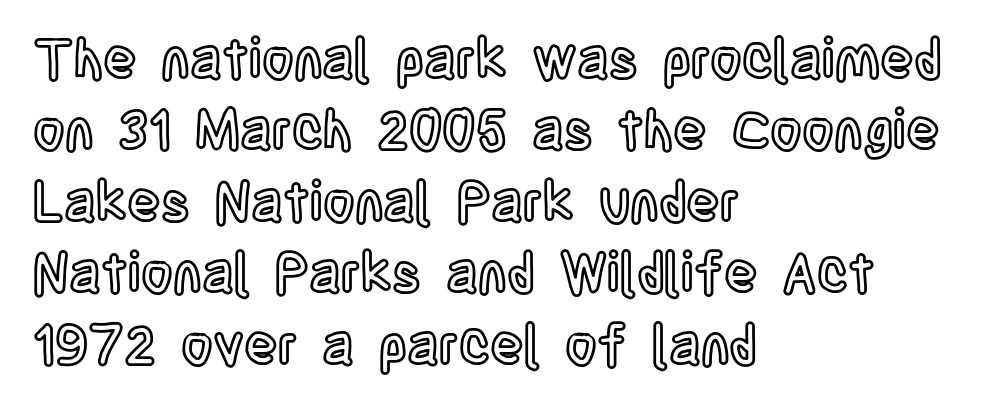
{"italic": "no", "width": "condensed", "x_height": "large", "monospaced": "no", "underline": "no", "align": "left", "line_spacing": "normal", "line_spacing_ratio": 1.3, "letter_spacing": "normal", "letter_spacing_em": 0.0, "glyph_px": 55}
